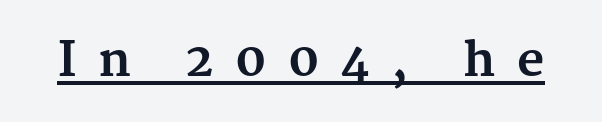
Q: Is the text bold? A: Yes.
Q: Is the text italic (slanted)? A: No, it is upright.
Q: Is the typeface a serif or a sans-serif typeface? A: Serif.
Q: Is the text underlined? A: Yes.
Q: Is the spacing between letters normal or unusually wide? A: Unusually wide.
Q: Width (condensed, normal, or wide)? A: Normal.
Q: Stroke contrast? A: Medium.
Q: x-height? A: Medium.
Q: Monospaced? A: No.
